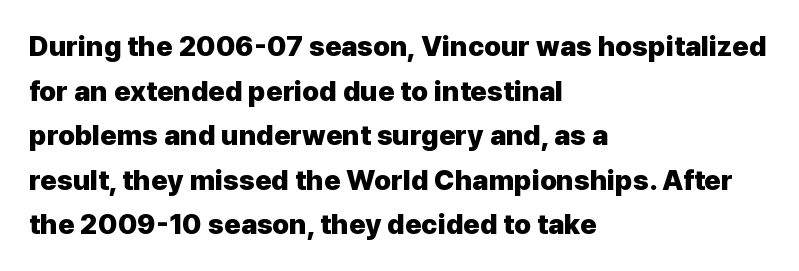
The rendering uses a bold face; every stroke is thick and dark. What stands out about the letter spacing? Nothing — it is the standard amount. A typesetter would call this proportional, since set widths differ per character. Underlining? Definitely not there. It's the straight-up-and-down kind of type. One glance says typical: line gaps are just what's usual.
